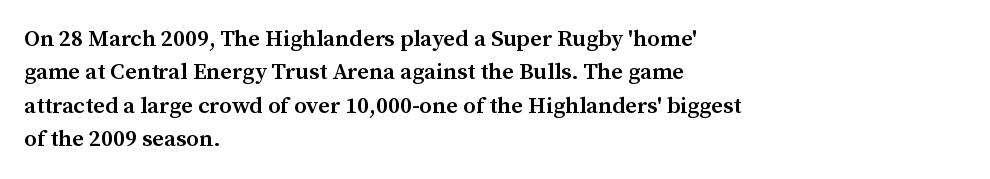
The line-height multiplier appears to be the usual default. The type is set solid horizontally, with unmodified tracking. This rendering uses left alignment, leaving the right contour irregular. Posture: vertical. Underlining? Definitely not there. The sample has been set in demibold, a notch under bold.
